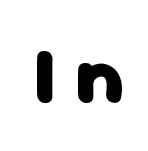
{"serif": "no", "italic": "no", "bold": "yes", "weight": "heavy", "width": "normal", "stroke_contrast": "low", "x_height": "medium", "monospaced": "no", "underline": "no", "letter_spacing": "wide", "letter_spacing_em": 0.26, "glyph_px": 79}
